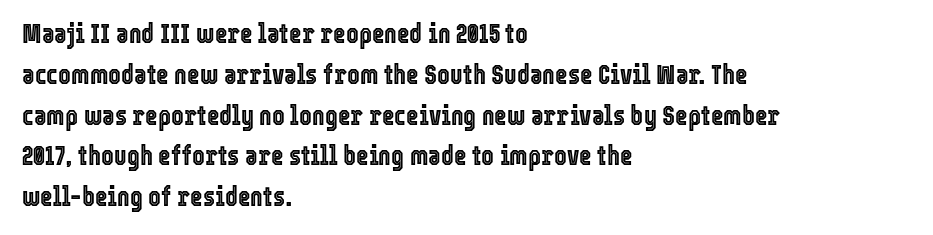
The image shows 27 px text type, upright; set left-aligned, normal line spacing (1.51x), normal letter spacing, not underlined.
